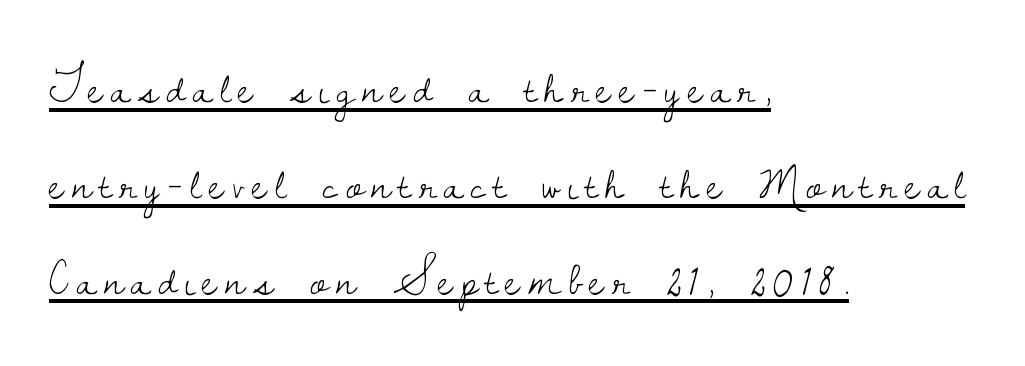
Q: Is the text bold? A: No.
Q: Is the text italic (slanted)? A: Yes.
Q: Is the typeface a serif or a sans-serif typeface? A: Serif.
Q: Is the text underlined? A: Yes.
Q: How is the paragraph aligned? A: Left-aligned.
Q: Is the spacing between lines tight, normal or loose? A: Loose.
Q: Width (condensed, normal, or wide)? A: Normal.
Q: Stroke contrast? A: Low.
Q: x-height? A: Small.
Q: Monospaced? A: No.
